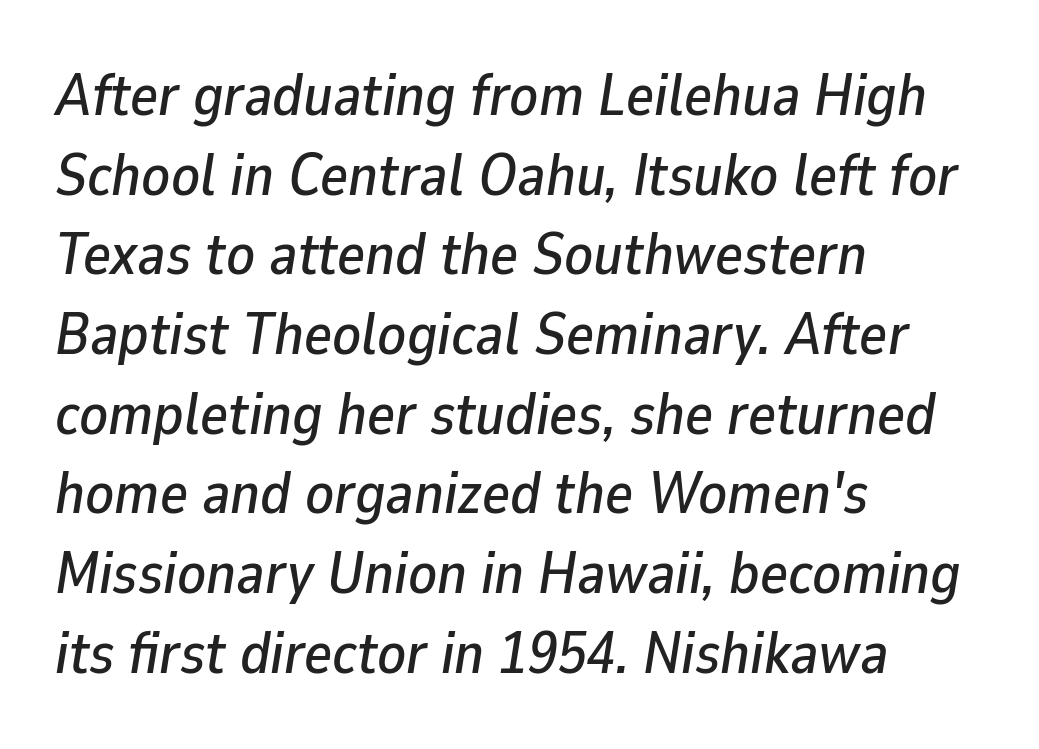
{"italic": "yes", "lean": "right", "slant_degrees": 9, "width": "normal", "stroke_contrast": "low", "x_height": "medium", "monospaced": "no", "underline": "no", "align": "left", "line_spacing": "normal", "line_spacing_ratio": 1.35, "letter_spacing": "normal", "letter_spacing_em": 0.0, "glyph_px": 59}
